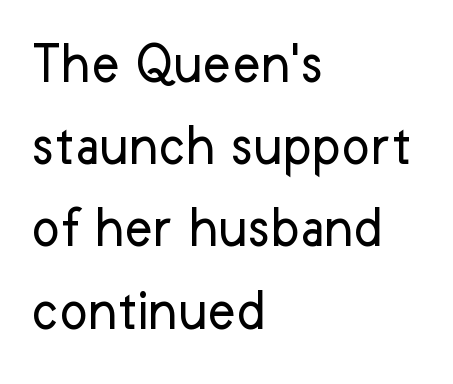
{"serif": "no", "italic": "no", "bold": "no", "weight": "regular", "width": "normal", "stroke_contrast": "low", "x_height": "medium", "monospaced": "no", "underline": "no", "align": "left", "line_spacing": "normal", "line_spacing_ratio": 1.37, "letter_spacing": "normal", "letter_spacing_em": 0.0, "glyph_px": 60}
